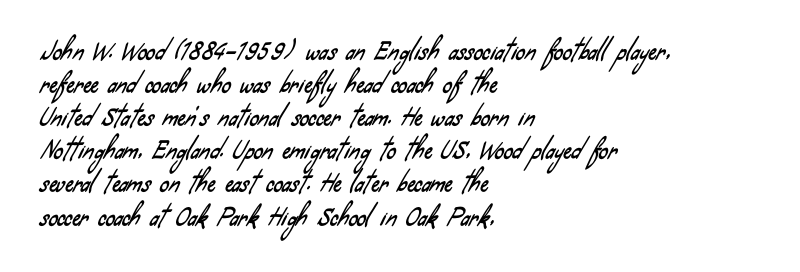
The area under the type is left untouched. Short note: letters normally spaced. The paragraph has a hard left edge and a soft right edge. Whoever set this chose a conventional vertical rhythm.
